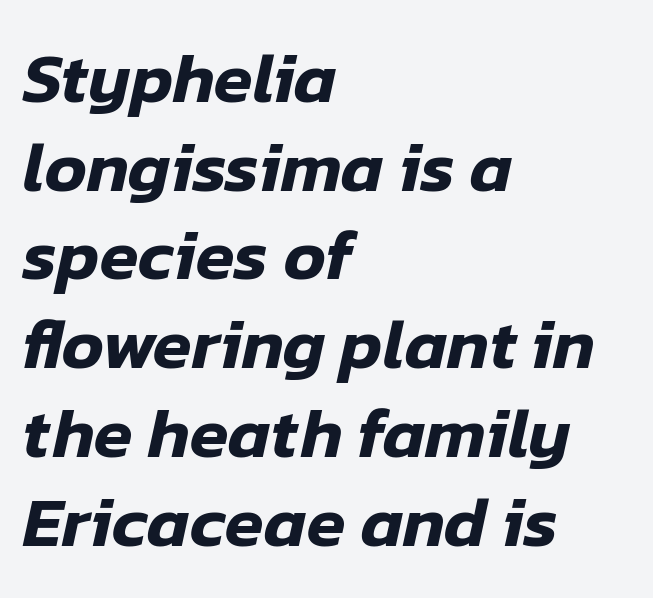
Q: Is the text italic (slanted)? A: Yes, it leans right by about 12 degrees.
Q: Is the text underlined? A: No.
Q: How is the paragraph aligned? A: Left-aligned.
Q: Is the spacing between letters normal or unusually wide? A: Normal.
Q: Is the spacing between lines tight, normal or loose? A: Normal.
Q: Width (condensed, normal, or wide)? A: Normal.
Q: Stroke contrast? A: Low.
Q: x-height? A: Medium.
Q: Monospaced? A: No.
